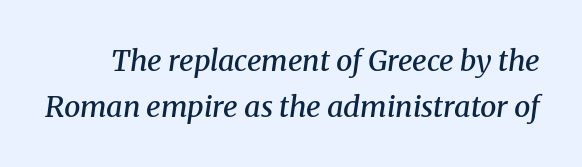
{"serif": "yes", "italic": "yes", "lean": "right", "slant_degrees": 8, "bold": "semi", "weight": "semibold", "width": "normal", "stroke_contrast": "medium", "x_height": "medium", "monospaced": "no", "underline": "no", "line_spacing": "normal", "line_spacing_ratio": 1.58, "letter_spacing": "normal", "letter_spacing_em": 0.0, "glyph_px": 29}
